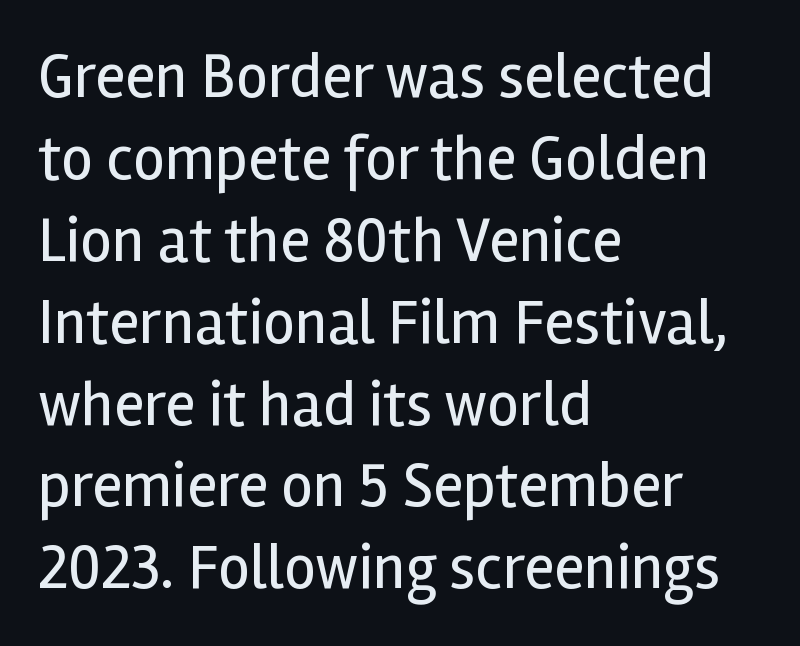
The rag falls on the right side of this text block. This reads as an unemphasized weight, regular at the heaviest. Descenders hang freely into open space. Character widths vary here, with narrow letters taking less room than wide ones. Check where the strokes stop: nothing finishes them off — pure sans. The lettering stays uniformly vertical, giving the passage a roman look.
